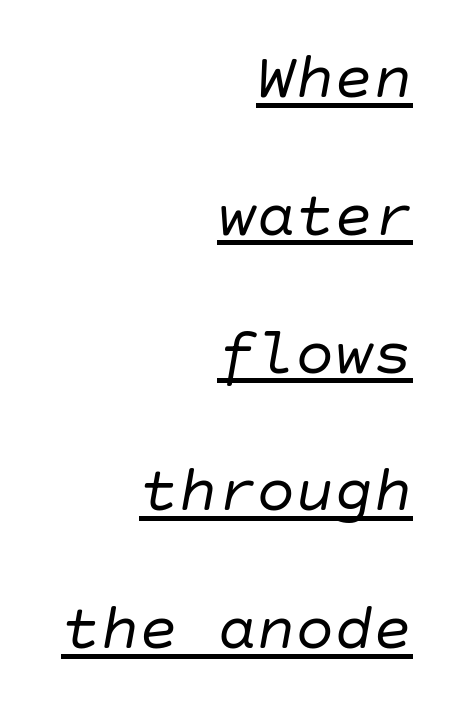
{"italic": "yes", "lean": "right", "slant_degrees": 10, "bold": "no", "weight": "regular", "width": "normal", "stroke_contrast": "low", "x_height": "large", "underline": "yes", "align": "right", "line_spacing": "loose", "line_spacing_ratio": 2.12, "letter_spacing": "normal", "letter_spacing_em": 0.0, "glyph_px": 65}
